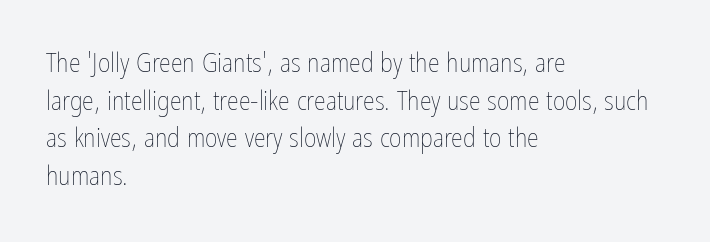
Q: Is the text bold? A: No.
Q: Is the text italic (slanted)? A: No, it is upright.
Q: Is the text underlined? A: No.
Q: How is the paragraph aligned? A: Left-aligned.
Q: Is the spacing between letters normal or unusually wide? A: Normal.
Q: Is the spacing between lines tight, normal or loose? A: Normal.
